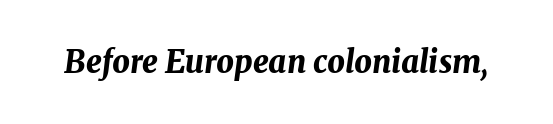
Italic? Definitely — the glyphs are oblique. The horizontal fit of the characters is conventional and even. Strokes here are thick enough to call this a true bold. Proportional: the letters do not fall into vertical columns. The glyphs are unaccompanied by any horizontal stroke below them.
